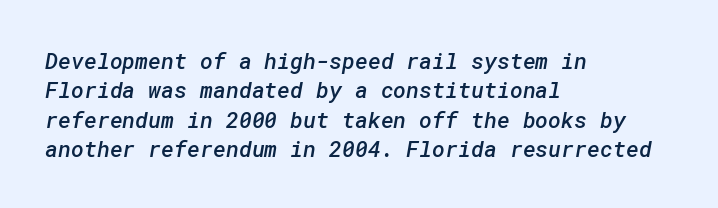
{"bold": "semi", "underline": "no", "align": "left", "line_spacing": "normal", "line_spacing_ratio": 1.33, "letter_spacing": "normal", "letter_spacing_em": 0.0, "glyph_px": 22}
